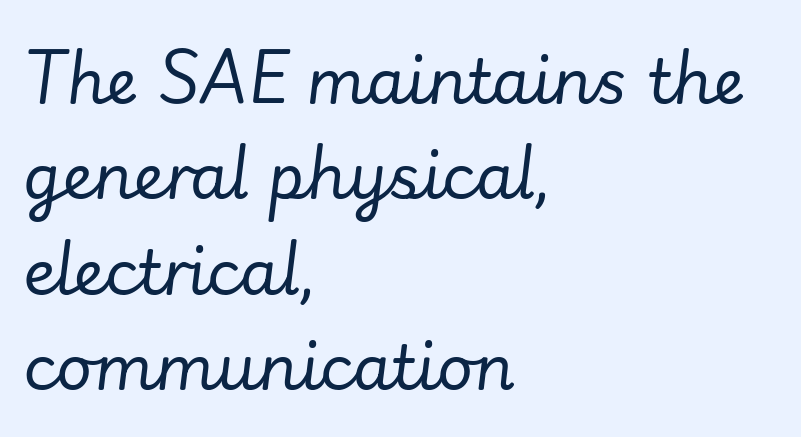
Q: Is the text bold? A: No.
Q: Is the text italic (slanted)? A: Yes, it leans right by about 7 degrees.
Q: Is the text underlined? A: No.
Q: How is the paragraph aligned? A: Left-aligned.
Q: Is the spacing between letters normal or unusually wide? A: Normal.
Q: Is the spacing between lines tight, normal or loose? A: Normal.
Q: Width (condensed, normal, or wide)? A: Normal.
Q: Stroke contrast? A: Low.
Q: x-height? A: Small.
Q: Monospaced? A: No.
